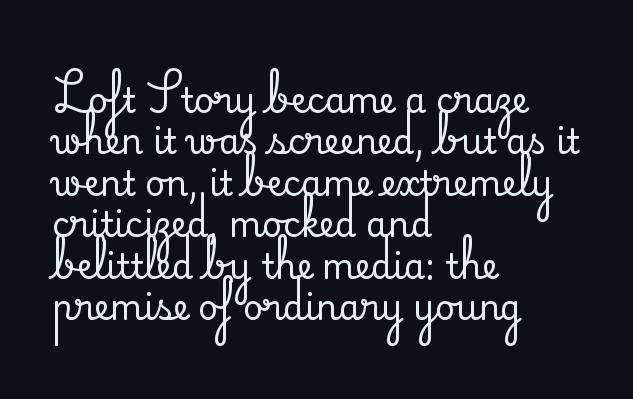
The image shows 34 px serif type, upright; set left-aligned, line spacing 1.22x, normal letter spacing, not underlined; medium stroke contrast and a small x-height.
